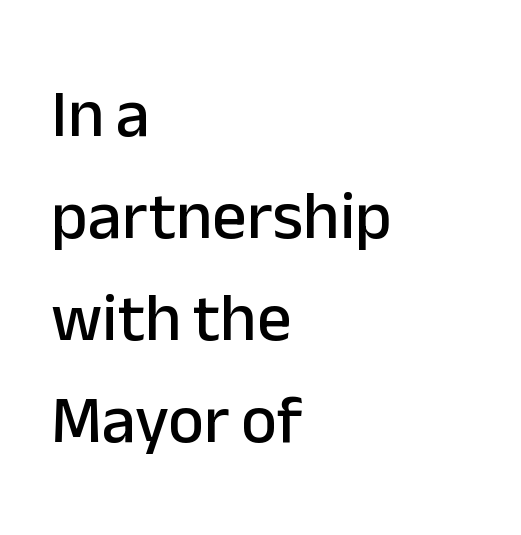
Q: Is the text italic (slanted)? A: No, it is upright.
Q: Is the typeface a serif or a sans-serif typeface? A: Sans-serif.
Q: Is the text underlined? A: No.
Q: How is the paragraph aligned? A: Left-aligned.
Q: Is the spacing between letters normal or unusually wide? A: Normal.
Q: Is the spacing between lines tight, normal or loose? A: Normal.
Q: Width (condensed, normal, or wide)? A: Normal.
Q: Stroke contrast? A: Low.
Q: x-height? A: Medium.
Q: Monospaced? A: No.
